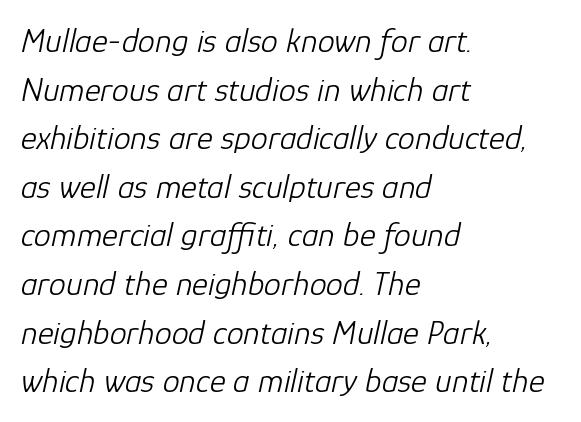
The image shows 34 px light type, italic (leaning right); set left-aligned, normal line spacing (1.43x), normal letter spacing, not underlined; low stroke contrast and a medium x-height.
